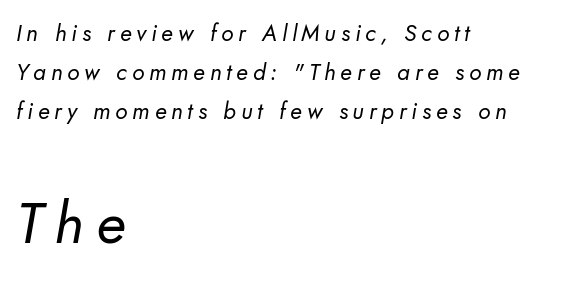
The image shows 58 px regular-weight sans-serif type; set left-aligned, normal line spacing (1.7x), unusually wide letter spacing (+0.21 em), not underlined; the second (bottom) block is 2.52x larger; low stroke contrast and a small x-height.
